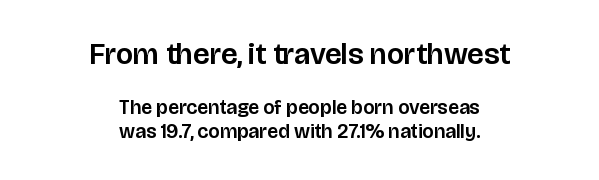
Q: Is the text italic (slanted)? A: No, it is upright.
Q: Is the typeface a serif or a sans-serif typeface? A: Sans-serif.
Q: Is the text underlined? A: No.
Q: How is the paragraph aligned? A: Centered.
Q: Is the spacing between letters normal or unusually wide? A: Normal.
Q: Which block of text is set in a larger size, the first (top) or the second (bottom)? A: The first (top) one.
Q: Width (condensed, normal, or wide)? A: Normal.
Q: Stroke contrast? A: Low.
Q: x-height? A: Large.
Q: Monospaced? A: No.
